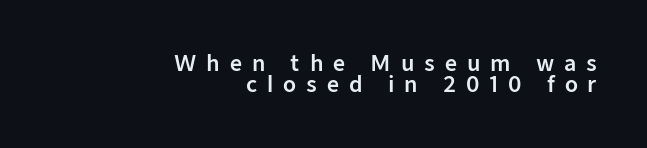
Q: Is the text italic (slanted)? A: No, it is upright.
Q: Is the text underlined? A: No.
Q: How is the paragraph aligned? A: Right-aligned.
Q: Is the spacing between letters normal or unusually wide? A: Unusually wide.
Q: Is the spacing between lines tight, normal or loose? A: Tight.
